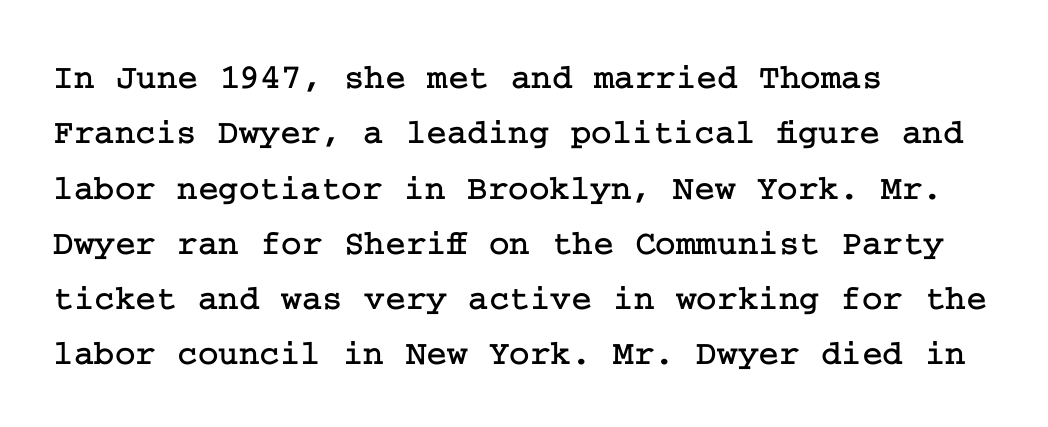
Does extra space separate the letters? No, they use regular spacing. Regular leading. The designer went with a serif here, giving each stem small feet. The axis of the letterforms is exactly vertical. Is the block centered? No — it sits flush against the left margin. This rendering features lettering with no underline.
